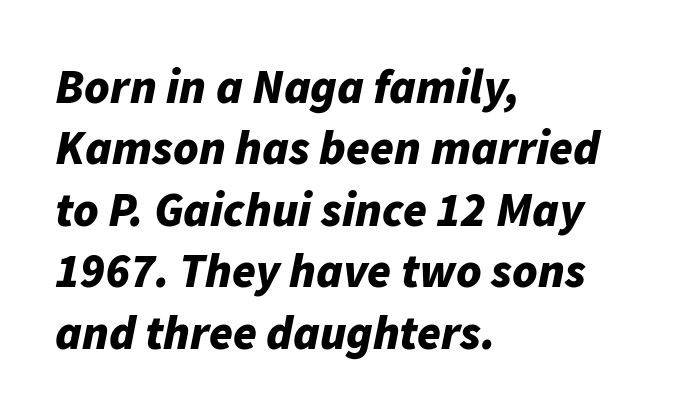
Q: Is the text bold? A: Yes.
Q: Is the text italic (slanted)? A: Yes, it leans right by about 11 degrees.
Q: Is the text underlined? A: No.
Q: How is the paragraph aligned? A: Left-aligned.
Q: Is the spacing between letters normal or unusually wide? A: Normal.
Q: Is the spacing between lines tight, normal or loose? A: Normal.
Q: Width (condensed, normal, or wide)? A: Normal.
Q: Stroke contrast? A: Low.
Q: x-height? A: Medium.
Q: Monospaced? A: No.
